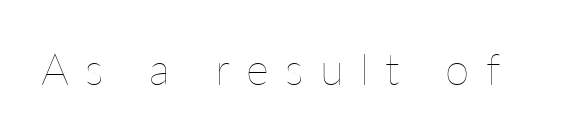
Q: Is the text bold? A: No.
Q: Is the text italic (slanted)? A: No, it is upright.
Q: Is the text underlined? A: No.
Q: Is the spacing between letters normal or unusually wide? A: Unusually wide.
Q: Width (condensed, normal, or wide)? A: Normal.
Q: Stroke contrast? A: Low.
Q: x-height? A: Medium.
Q: Monospaced? A: No.
